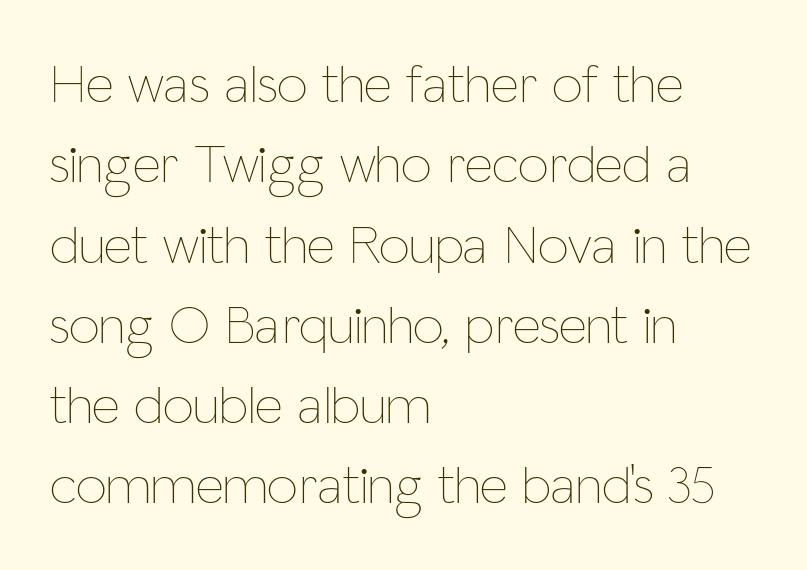
Q: Is the text bold? A: No.
Q: Is the text italic (slanted)? A: No, it is upright.
Q: Is the text underlined? A: No.
Q: How is the paragraph aligned? A: Left-aligned.
Q: Is the spacing between letters normal or unusually wide? A: Normal.
Q: Is the spacing between lines tight, normal or loose? A: Normal.
Q: Width (condensed, normal, or wide)? A: Condensed.
Q: Stroke contrast? A: Low.
Q: x-height? A: Medium.
Q: Monospaced? A: No.
